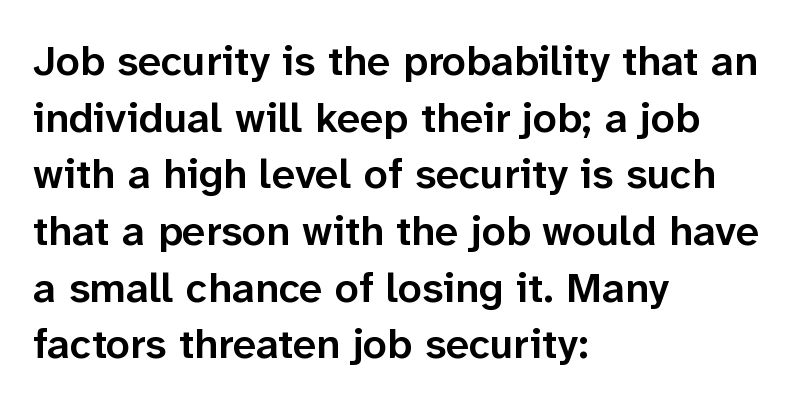
{"serif": "no", "italic": "no", "bold": "semi", "weight": "semibold", "width": "normal", "stroke_contrast": "low", "x_height": "medium", "monospaced": "no", "underline": "no", "align": "left", "line_spacing": "normal", "line_spacing_ratio": 1.35, "letter_spacing": "normal", "letter_spacing_em": 0.0, "glyph_px": 42}
